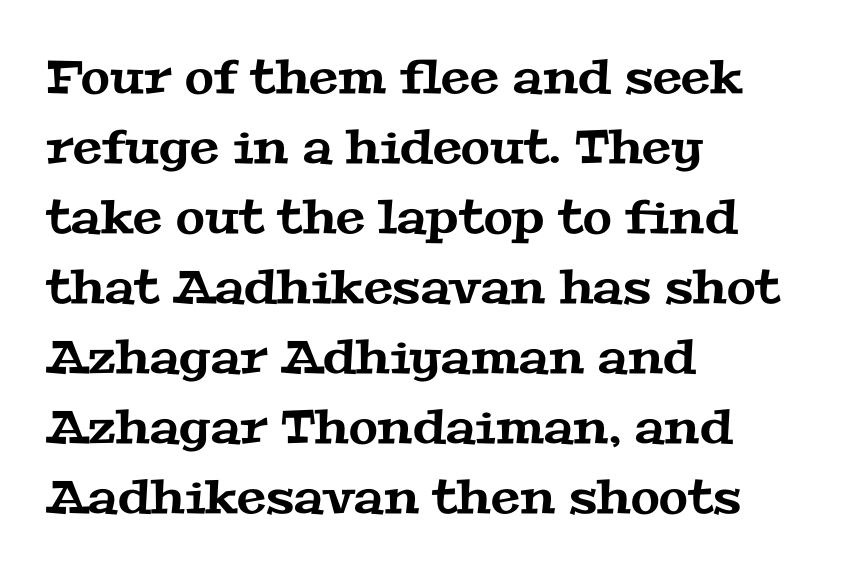
The image shows 47 px wide serif type; set left-aligned, normal line spacing (1.49x), normal letter spacing, not underlined; medium stroke contrast and a medium x-height.
